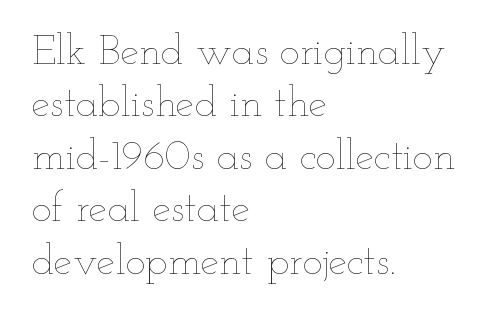
{"italic": "no", "bold": "no", "weight": "thin", "width": "wide", "stroke_contrast": "low", "x_height": "small", "monospaced": "no", "underline": "no", "align": "left", "line_spacing": "normal", "line_spacing_ratio": 1.25, "letter_spacing": "normal", "letter_spacing_em": 0.0, "glyph_px": 42}
